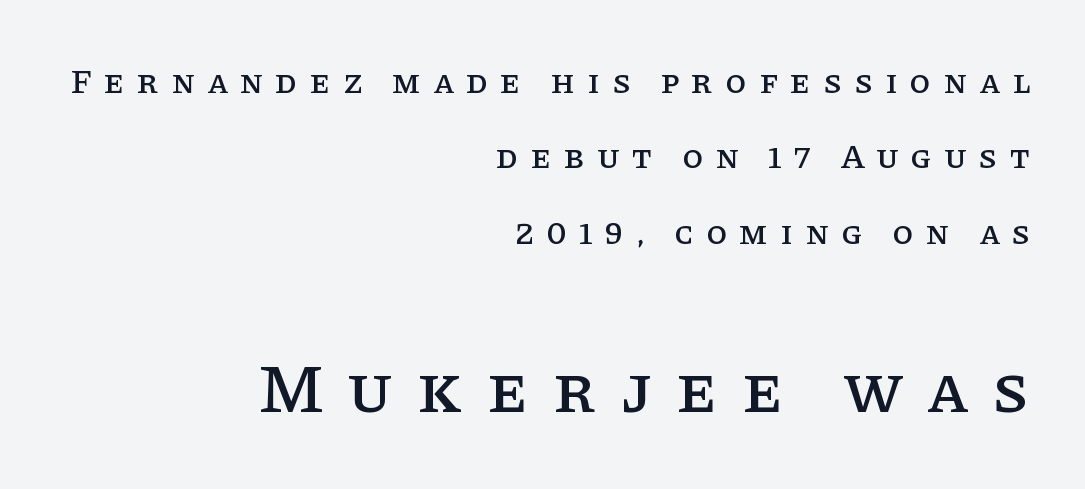
The rendering uses a large line-height, opening up the rows. The foot of each line stays bare and open. In CSS terms this would be text-align: right. Reading top to bottom, the characters get bigger at the block break.
